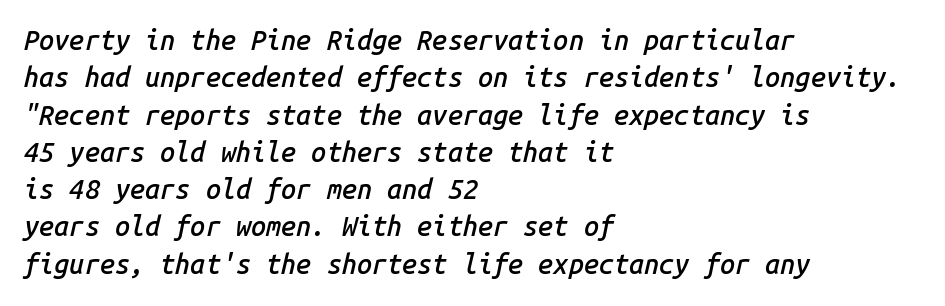
The face used here is rendered with its standard letterfit. If you drew a ruler down the left edge, every line would touch it. You can tell it's italic because the verticals aren't actually vertical. As a designer I'd log this as weight 600, semibold.
